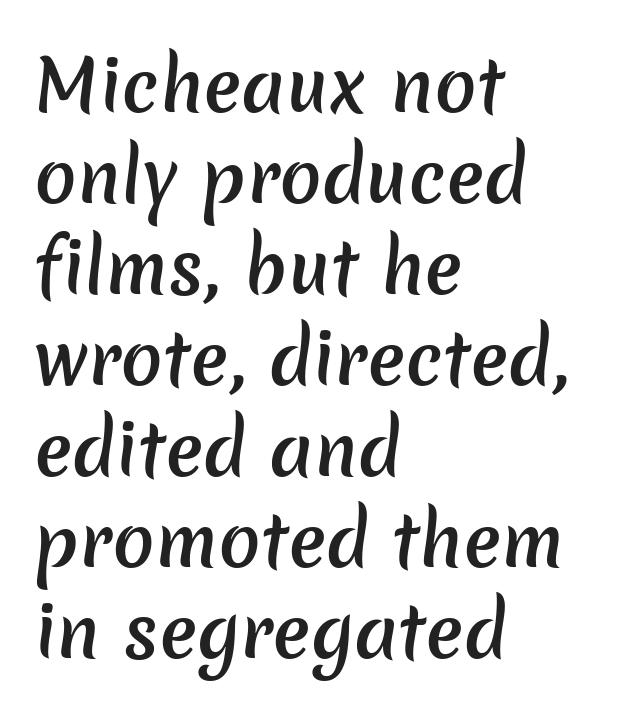
{"serif": "no", "bold": "semi", "weight": "semibold", "width": "normal", "stroke_contrast": "low", "x_height": "medium", "monospaced": "no", "underline": "no", "align": "left", "line_spacing": "normal", "line_spacing_ratio": 1.3, "letter_spacing": "normal", "letter_spacing_em": 0.0, "glyph_px": 70}
